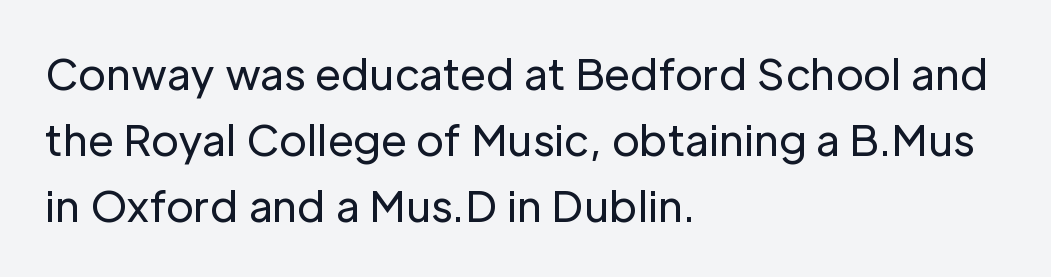
In terms of leading, this rendering sits right in the middle. Which margin do the lines hug? The left one — the right edge is uneven. Inter-character spacing is left at the font's built-in metrics. Vertical strokes here are truly vertical. The zone under the glyphs is completely vacant. Vertical stems look standard width or narrower in stroke.
